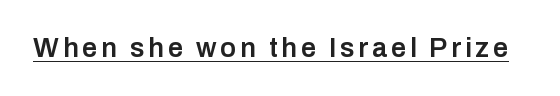
{"italic": "no", "bold": "semi", "underline": "yes", "glyph_px": 27}
